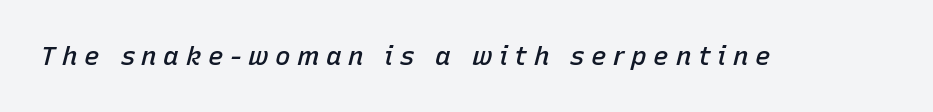
Q: Is the text bold? A: Semi-bold.
Q: Is the text italic (slanted)? A: Yes, it leans right by about 15 degrees.
Q: Is the text underlined? A: No.
Q: Is the spacing between letters normal or unusually wide? A: Unusually wide.
